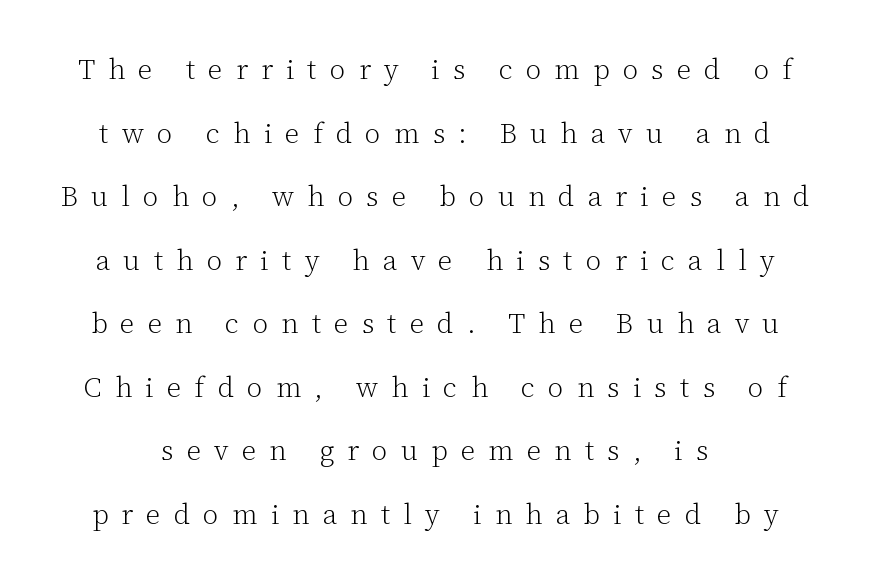
The glyphs are unaccompanied by any horizontal stroke below them. A typesetter would mark this as roman, not italic. The face used here is proportionally spaced, like ordinary book or web type. Unlike a clean sans, this face finishes its strokes with serifs. Summary of vertical rhythm: relaxed, with wide interline spacing. Caption: expanded tracking, letters set apart.
